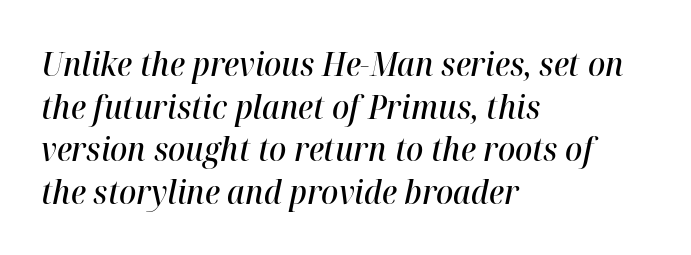
The image shows 32 px semibold type, italic (leaning right); set left-aligned, normal line spacing (1.33x), normal letter spacing, not underlined; high stroke contrast and a medium x-height.
